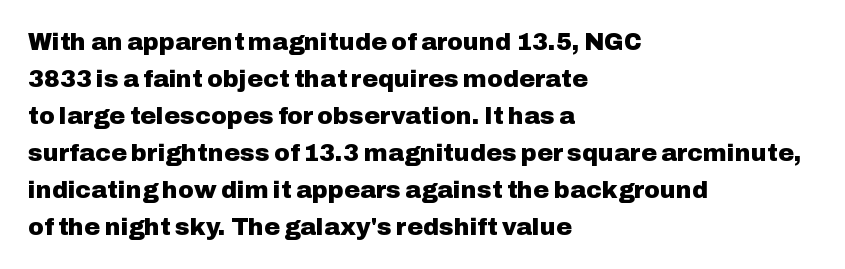
{"italic": "no", "bold": "yes", "underline": "no", "align": "left", "line_spacing": "normal", "line_spacing_ratio": 1.54, "letter_spacing": "normal", "letter_spacing_em": 0.0, "glyph_px": 24}
